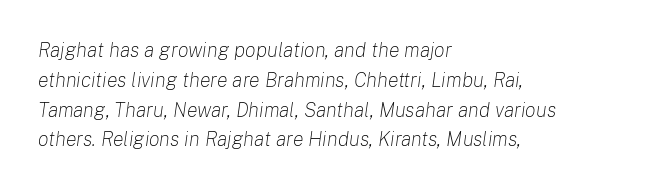
Q: Is the text bold? A: No.
Q: Is the text italic (slanted)? A: Yes, it leans right by about 8 degrees.
Q: Is the text underlined? A: No.
Q: How is the paragraph aligned? A: Left-aligned.
Q: Is the spacing between letters normal or unusually wide? A: Normal.
Q: Is the spacing between lines tight, normal or loose? A: Normal.
